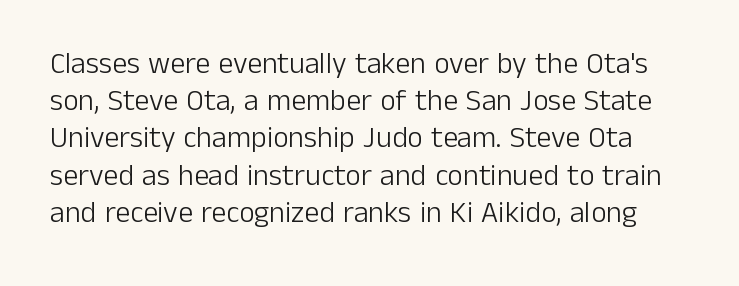
Q: Is the text bold? A: No.
Q: Is the text italic (slanted)? A: No, it is upright.
Q: Is the typeface a serif or a sans-serif typeface? A: Sans-serif.
Q: Is the text underlined? A: No.
Q: Is the spacing between letters normal or unusually wide? A: Normal.
Q: Width (condensed, normal, or wide)? A: Normal.
Q: Stroke contrast? A: Low.
Q: x-height? A: Medium.
Q: Monospaced? A: No.
